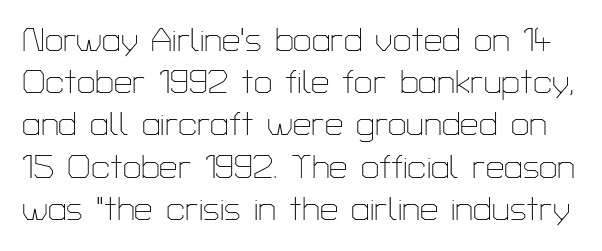
{"serif": "no", "italic": "no", "bold": "no", "weight": "thin", "width": "normal", "stroke_contrast": "low", "x_height": "medium", "monospaced": "no", "underline": "no", "line_spacing": "normal", "line_spacing_ratio": 1.28, "letter_spacing": "normal", "letter_spacing_em": 0.0, "glyph_px": 33}
